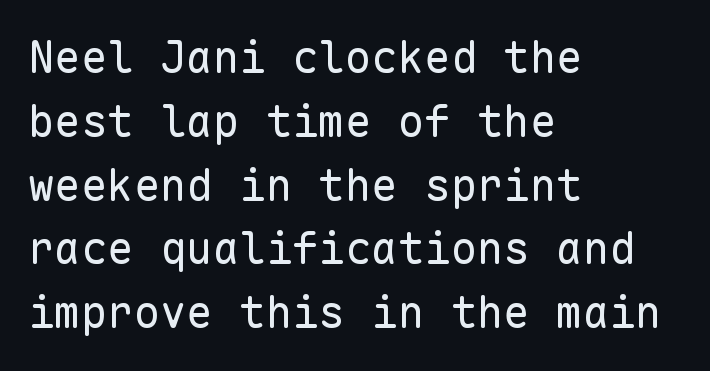
{"serif": "no", "italic": "no", "bold": "no", "weight": "regular", "width": "normal", "stroke_contrast": "low", "x_height": "medium", "monospaced": "yes", "underline": "no", "align": "left", "line_spacing": "normal", "line_spacing_ratio": 1.45, "letter_spacing": "normal", "letter_spacing_em": 0.0, "glyph_px": 44}
